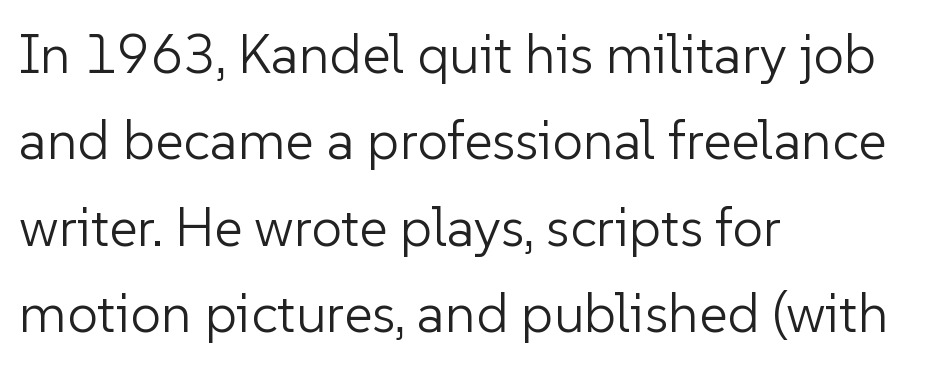
The image shows 55 px light sans-serif type, upright; set left-aligned, normal line spacing (1.57x), normal letter spacing, not underlined; low stroke contrast and a medium x-height.
